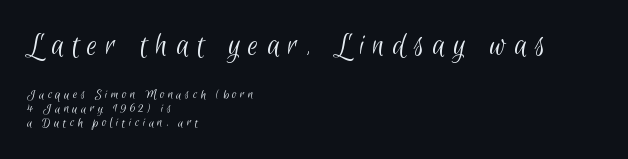
A student would call this left alignment; a typographer would say flush left, rag right. A clean baseline with only descenders dipping below it. Vertical stems look standard width or narrower in stroke. Note the varied advance widths — an 'i' is clearly narrower than an 'm'.
